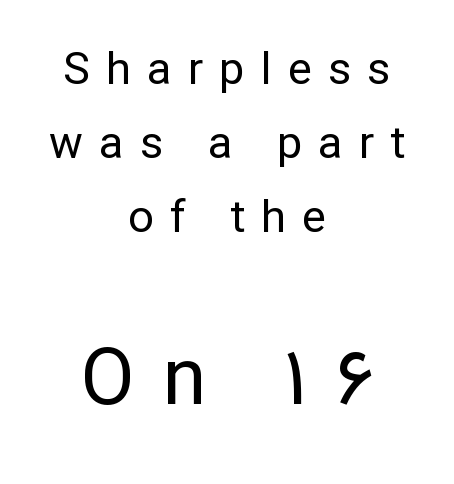
The image shows 79 px regular-weight sans-serif type, upright; set centered, normal line spacing (1.65x), unusually wide letter spacing (+0.36 em), not underlined; the second (bottom) block is 1.76x larger; low stroke contrast and a medium x-height.
